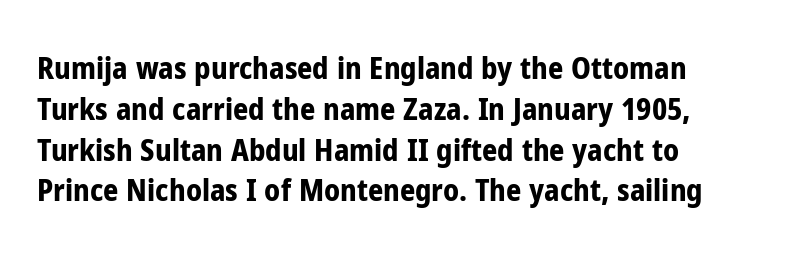
{"serif": "no", "italic": "no", "bold": "yes", "weight": "bold", "width": "condensed", "stroke_contrast": "low", "x_height": "medium", "monospaced": "no", "underline": "no", "align": "left", "line_spacing": "normal", "line_spacing_ratio": 1.36, "letter_spacing": "normal", "letter_spacing_em": 0.0, "glyph_px": 30}
